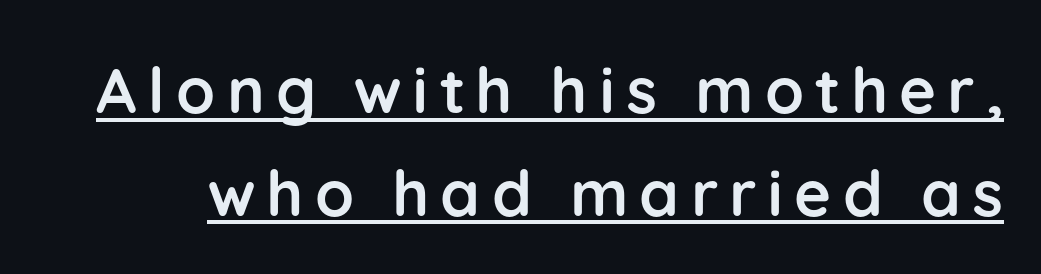
{"serif": "no", "italic": "no", "bold": "yes", "weight": "semibold", "width": "normal", "stroke_contrast": "low", "x_height": "medium", "monospaced": "no", "underline": "yes", "line_spacing": "normal", "line_spacing_ratio": 1.63, "glyph_px": 63}
